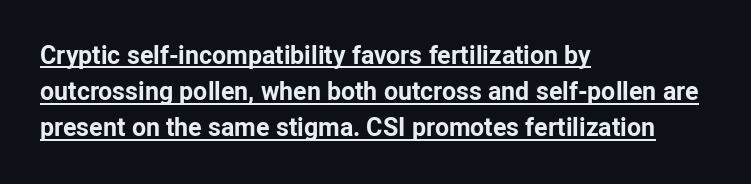
The face used here has the dense, thick strokes of a bold. One glance says typical: line gaps are just what's usual. In terms of posture, this sample is upright. In CSS terms this would be text-align: left.
